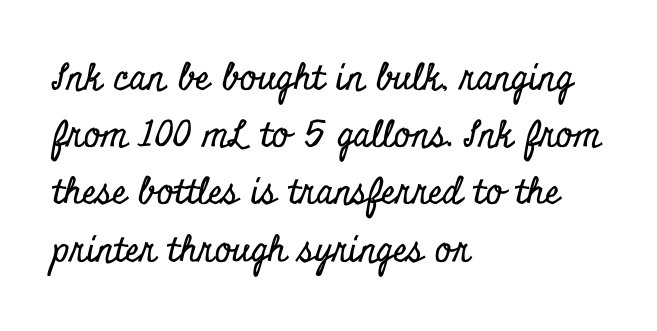
{"serif": "yes", "width": "condensed", "stroke_contrast": "low", "x_height": "small", "monospaced": "no", "underline": "no", "align": "left", "line_spacing": "normal", "line_spacing_ratio": 1.59, "letter_spacing": "normal", "letter_spacing_em": 0.0, "glyph_px": 36}
